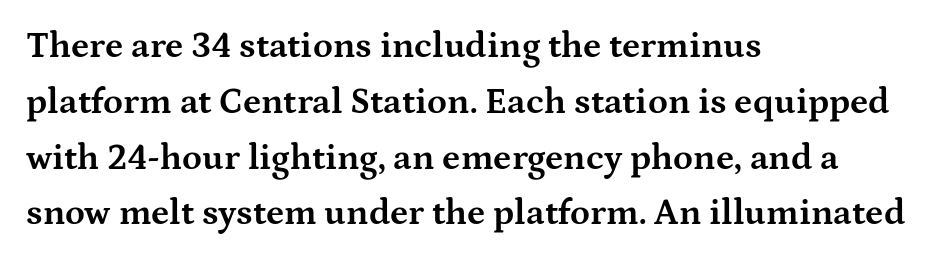
Casual observation: everything's shoved over to the left. The strokes are fattened all the way to bold. The strip under each line holds only bare page. Are there feet on the stems? There are — it's a serif. The passage shown stacks its lines at a standard gap. These lines are rendered in a variable-pitch font.
